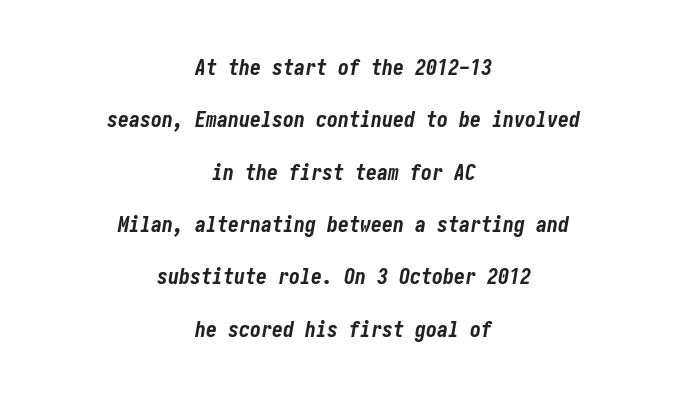
The image shows 22 px bold type, italic (leaning right); set centered, loose line spacing (2.38x), normal letter spacing, not underlined.
